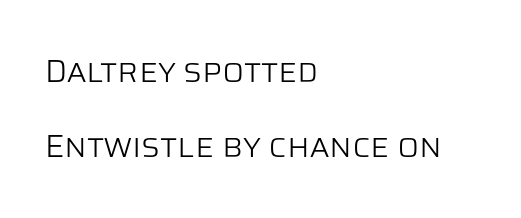
{"serif": "no", "italic": "no", "bold": "no", "weight": "light", "width": "normal", "stroke_contrast": "low", "x_height": "large", "monospaced": "no", "underline": "no", "align": "left", "line_spacing": "loose", "line_spacing_ratio": 2.35, "letter_spacing": "normal", "letter_spacing_em": 0.0, "glyph_px": 32}
